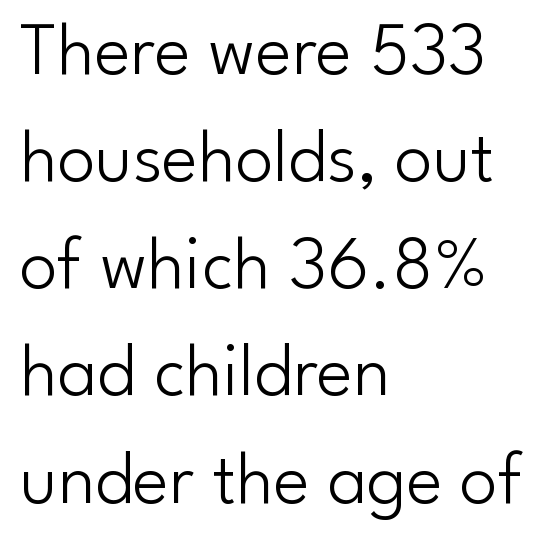
Q: Is the text bold? A: No.
Q: Is the text italic (slanted)? A: No, it is upright.
Q: Is the typeface a serif or a sans-serif typeface? A: Sans-serif.
Q: Is the text underlined? A: No.
Q: How is the paragraph aligned? A: Left-aligned.
Q: Is the spacing between letters normal or unusually wide? A: Normal.
Q: Is the spacing between lines tight, normal or loose? A: Normal.
Q: Width (condensed, normal, or wide)? A: Normal.
Q: Stroke contrast? A: Low.
Q: x-height? A: Small.
Q: Monospaced? A: No.
